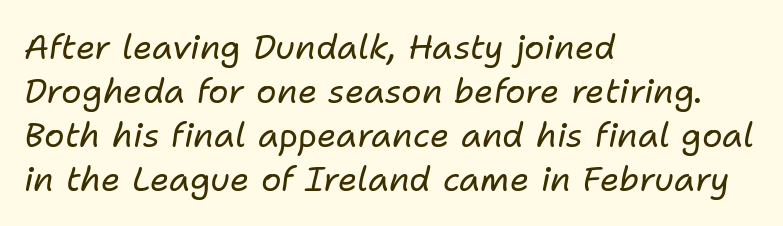
{"italic": "yes", "lean": "right", "slant_degrees": 11, "bold": "no", "weight": "regular", "width": "normal", "stroke_contrast": "low", "x_height": "medium", "monospaced": "no", "underline": "no", "align": "left", "line_spacing": "normal", "line_spacing_ratio": 1.29, "letter_spacing": "normal", "letter_spacing_em": 0.0, "glyph_px": 34}
